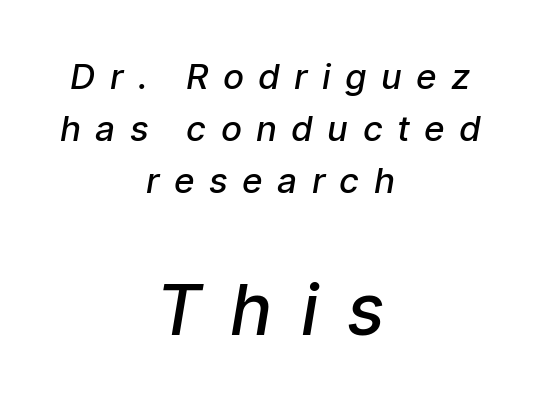
{"serif": "no", "bold": "semi", "weight": "semibold", "width": "normal", "stroke_contrast": "low", "x_height": "medium", "monospaced": "no", "underline": "no", "align": "center", "line_spacing": "normal", "line_spacing_ratio": 1.49, "letter_spacing": "wide", "letter_spacing_em": 0.41, "larger_block": "second", "size_ratio": 2.0, "glyph_px": 70}
